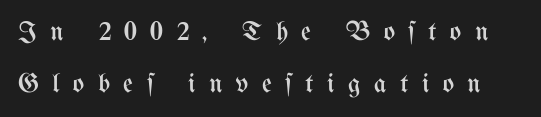
{"italic": "no", "bold": "no", "underline": "no", "line_spacing": "loose", "line_spacing_ratio": 1.92, "letter_spacing": "wide", "letter_spacing_em": 0.5, "glyph_px": 27}
